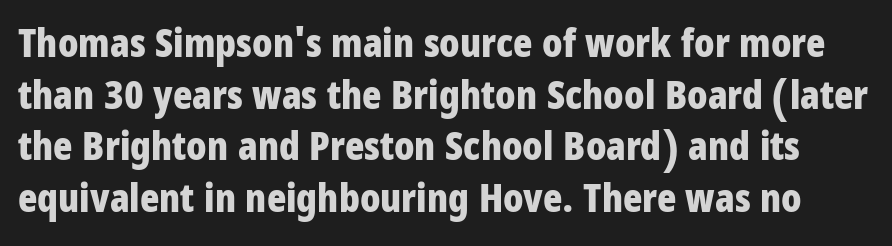
Q: Is the text bold? A: Yes.
Q: Is the text italic (slanted)? A: No, it is upright.
Q: Is the typeface a serif or a sans-serif typeface? A: Sans-serif.
Q: Is the text underlined? A: No.
Q: Is the spacing between letters normal or unusually wide? A: Normal.
Q: Is the spacing between lines tight, normal or loose? A: Normal.
Q: Width (condensed, normal, or wide)? A: Condensed.
Q: Stroke contrast? A: Low.
Q: x-height? A: Large.
Q: Monospaced? A: No.
